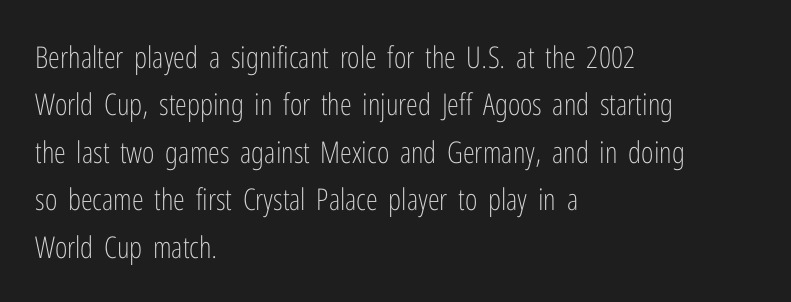
{"serif": "no", "italic": "no", "bold": "no", "weight": "light", "width": "condensed", "stroke_contrast": "low", "x_height": "medium", "monospaced": "no", "underline": "no", "align": "left", "line_spacing": "normal", "line_spacing_ratio": 1.58, "letter_spacing": "normal", "letter_spacing_em": 0.0, "glyph_px": 30}
